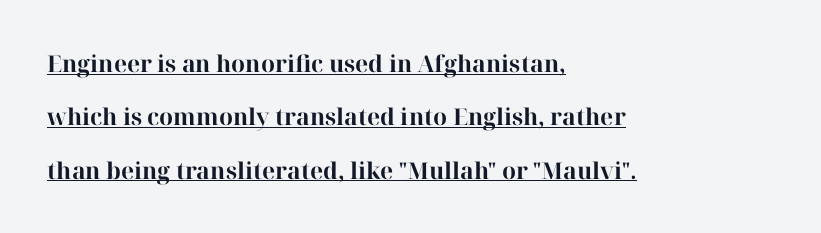
The image shows 23 px bold type, upright; set left-aligned, loose line spacing (2.32x), normal letter spacing, underlined.
